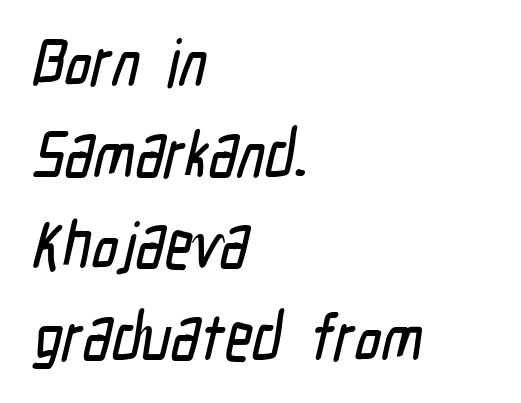
{"serif": "no", "width": "condensed", "stroke_contrast": "low", "x_height": "medium", "monospaced": "no", "underline": "no", "align": "left", "line_spacing": "normal", "line_spacing_ratio": 1.39, "letter_spacing": "normal", "letter_spacing_em": 0.0, "glyph_px": 66}
